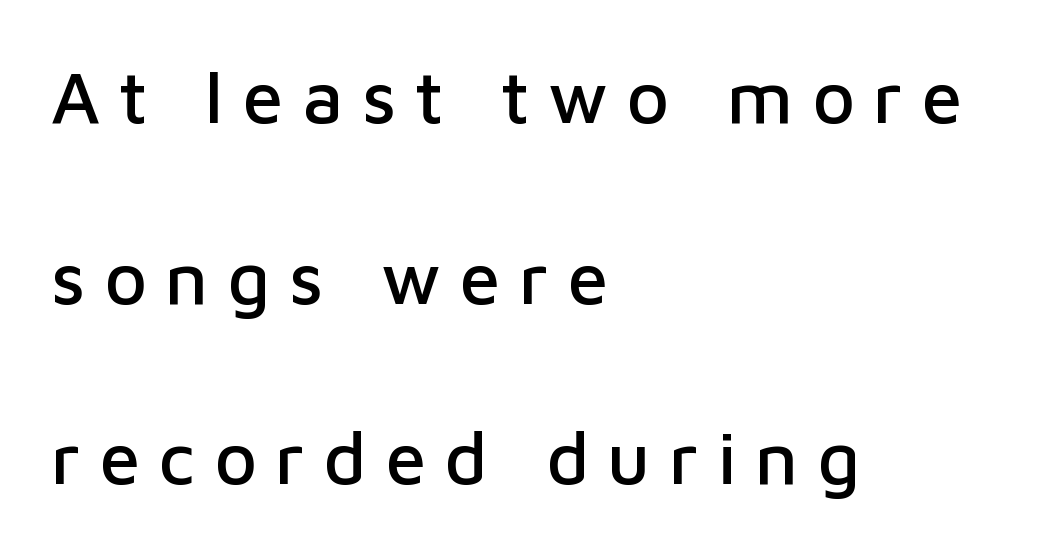
{"serif": "no", "italic": "no", "width": "normal", "stroke_contrast": "low", "x_height": "medium", "monospaced": "no", "underline": "no", "align": "left", "line_spacing": "loose", "line_spacing_ratio": 2.44, "letter_spacing": "wide", "letter_spacing_em": 0.25, "glyph_px": 74}
